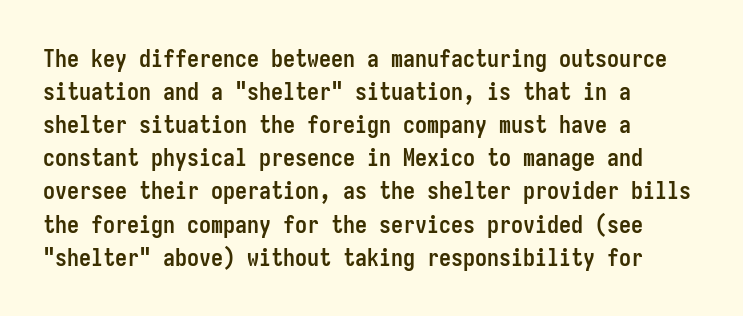
{"italic": "no", "bold": "yes", "underline": "no", "align": "left", "line_spacing": "normal", "line_spacing_ratio": 1.38, "letter_spacing": "normal", "letter_spacing_em": 0.0, "glyph_px": 24}
